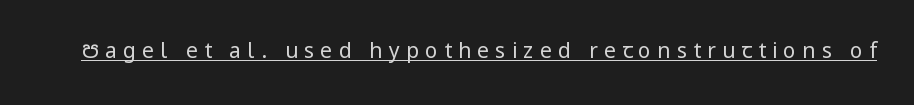
{"italic": "no", "bold": "no", "underline": "yes", "letter_spacing": "wide", "letter_spacing_em": 0.3, "glyph_px": 21}
